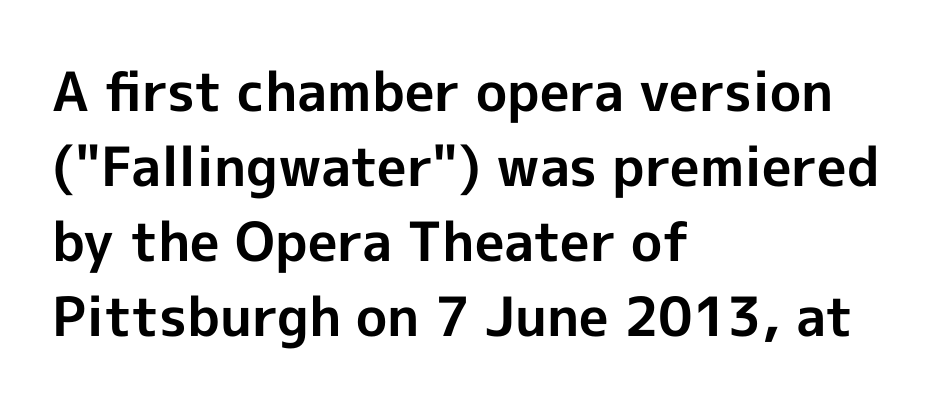
The image shows 54 px bold sans-serif type, upright; set left-aligned, normal line spacing (1.39x), normal letter spacing, not underlined; a medium x-height.
